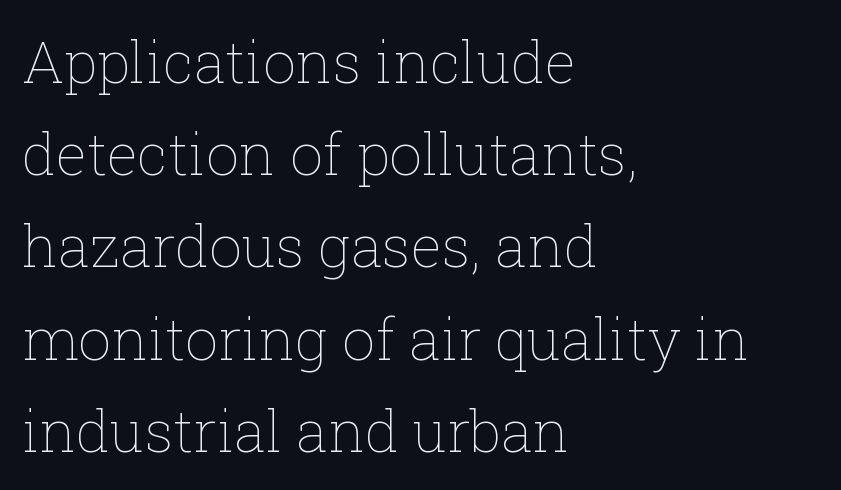
Notice how descenders clear the ascenders below comfortably — that's standard leading. The paragraph has a hard left edge and a soft right edge. Observe the ordinary spacing: letters are neighbours, not strangers. Posture: straight, roman, zero tilt.
